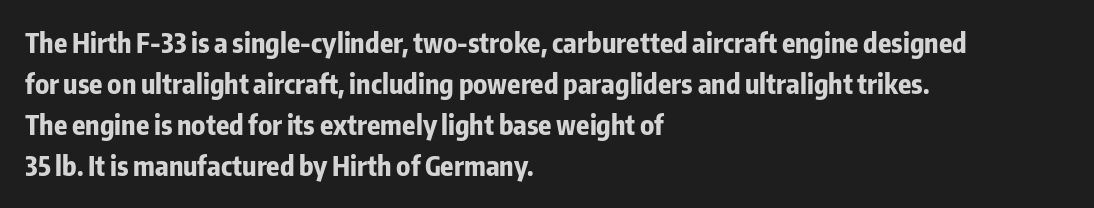
The image shows 27 px bold type, upright; set left-aligned, normal line spacing (1.52x), normal letter spacing, not underlined.
